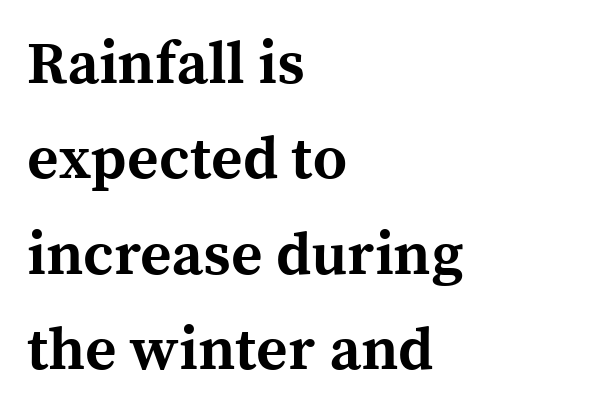
A typesetter would call this zero additional tracking. Looks like regular typesetting: each glyph gets only the width it needs. Does the leading feel generous? No, just average. These lines were composed using upright roman letters. Pretty heavy lettering here — definitely bold.
